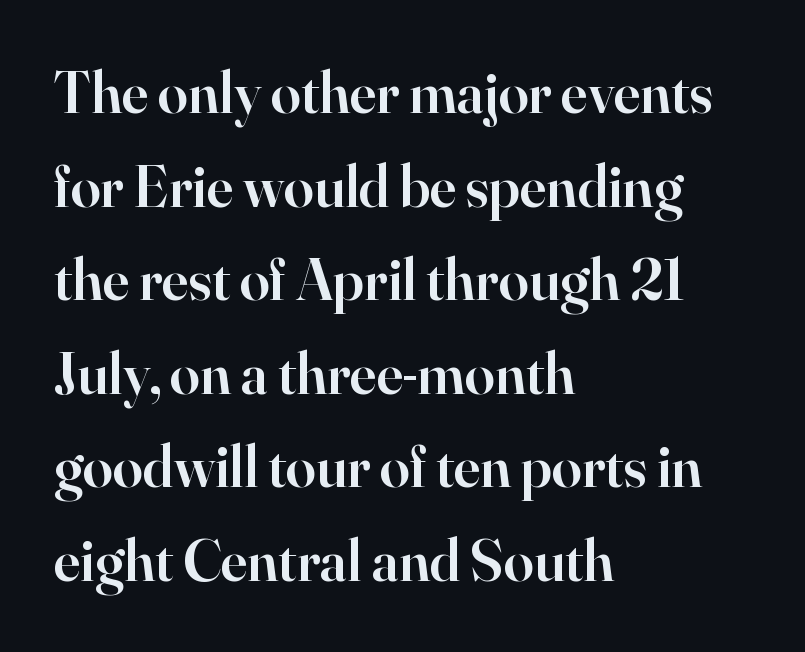
{"serif": "yes", "italic": "no", "bold": "semi", "weight": "semibold", "width": "normal", "stroke_contrast": "high", "x_height": "small", "monospaced": "no", "underline": "no", "align": "left", "line_spacing": "normal", "line_spacing_ratio": 1.56, "letter_spacing": "normal", "letter_spacing_em": 0.0, "glyph_px": 60}
